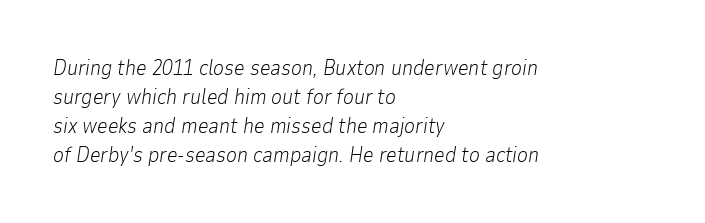
Q: Is the text bold? A: No.
Q: Is the text italic (slanted)? A: Yes, it leans right by about 9 degrees.
Q: Is the text underlined? A: No.
Q: How is the paragraph aligned? A: Left-aligned.
Q: Is the spacing between letters normal or unusually wide? A: Normal.
Q: Is the spacing between lines tight, normal or loose? A: Normal.
